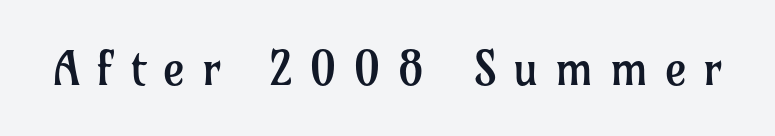
The image shows 47 px regular-weight serif type, upright; set unusually wide letter spacing (+0.35 em), not underlined; low stroke contrast and a medium x-height.
